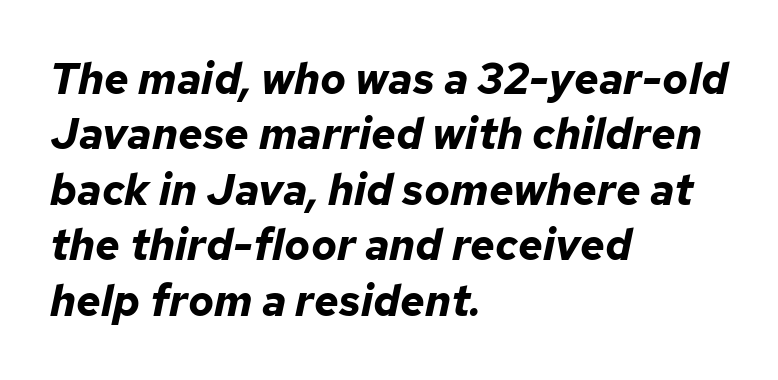
Q: Is the text bold? A: Yes.
Q: Is the text italic (slanted)? A: Yes, it leans right by about 12 degrees.
Q: Is the text underlined? A: No.
Q: How is the paragraph aligned? A: Left-aligned.
Q: Is the spacing between letters normal or unusually wide? A: Normal.
Q: Is the spacing between lines tight, normal or loose? A: Normal.
Q: Width (condensed, normal, or wide)? A: Normal.
Q: Stroke contrast? A: Low.
Q: x-height? A: Medium.
Q: Monospaced? A: No.
